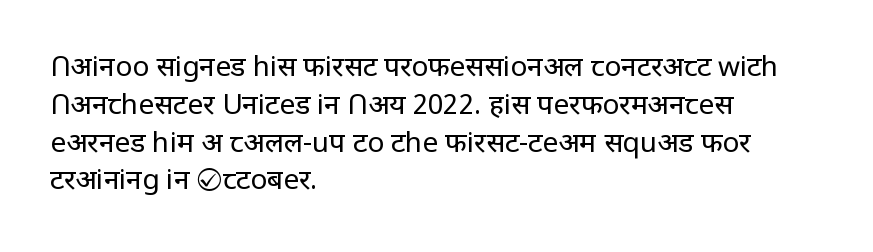
Q: Is the text bold? A: No.
Q: Is the text italic (slanted)? A: No, it is upright.
Q: Is the typeface a serif or a sans-serif typeface? A: Sans-serif.
Q: Is the text underlined? A: No.
Q: How is the paragraph aligned? A: Left-aligned.
Q: Is the spacing between letters normal or unusually wide? A: Normal.
Q: Is the spacing between lines tight, normal or loose? A: Normal.
Q: Width (condensed, normal, or wide)? A: Normal.
Q: Stroke contrast? A: Low.
Q: x-height? A: Large.
Q: Monospaced? A: No.
